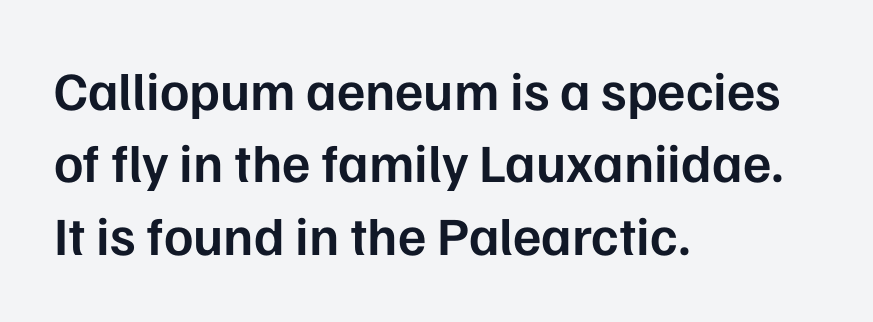
Q: Is the text bold? A: Semi-bold.
Q: Is the text italic (slanted)? A: No, it is upright.
Q: Is the typeface a serif or a sans-serif typeface? A: Sans-serif.
Q: Is the text underlined? A: No.
Q: How is the paragraph aligned? A: Left-aligned.
Q: Is the spacing between letters normal or unusually wide? A: Normal.
Q: Is the spacing between lines tight, normal or loose? A: Normal.
Q: Width (condensed, normal, or wide)? A: Normal.
Q: Stroke contrast? A: Low.
Q: x-height? A: Medium.
Q: Monospaced? A: No.
